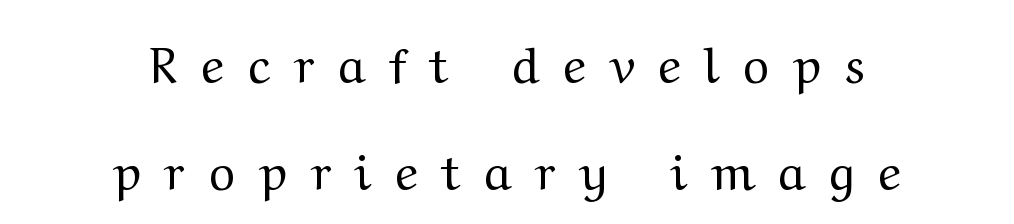
You could not count columns in this text — the font is proportionally spaced. Note: serifs present on the glyphs. Teacher's note: observe the equal gaps on both sides — that is centered alignment. Inter-character spacing is expanded well beyond the font's built-in metrics.
